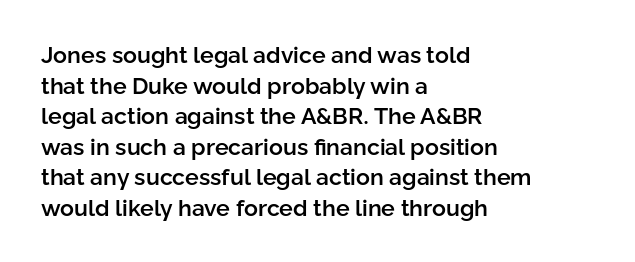
The image shows 23 px text type, upright; set left-aligned, normal line spacing (1.33x), normal letter spacing, not underlined.
